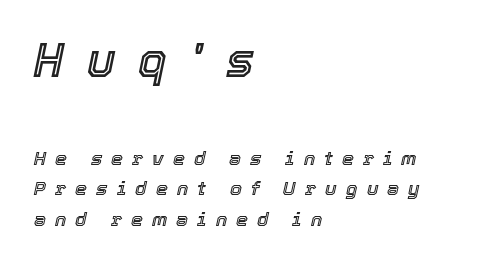
This rendering widens character spacing well past its baseline value. These lines are set flush left with a ragged right edge. Character size in the leading block exceeds that of the trailing block. These lines were composed using italics. Looks like regular typesetting: each glyph gets only the width it needs. Words float on clear page, feet unadorned.
